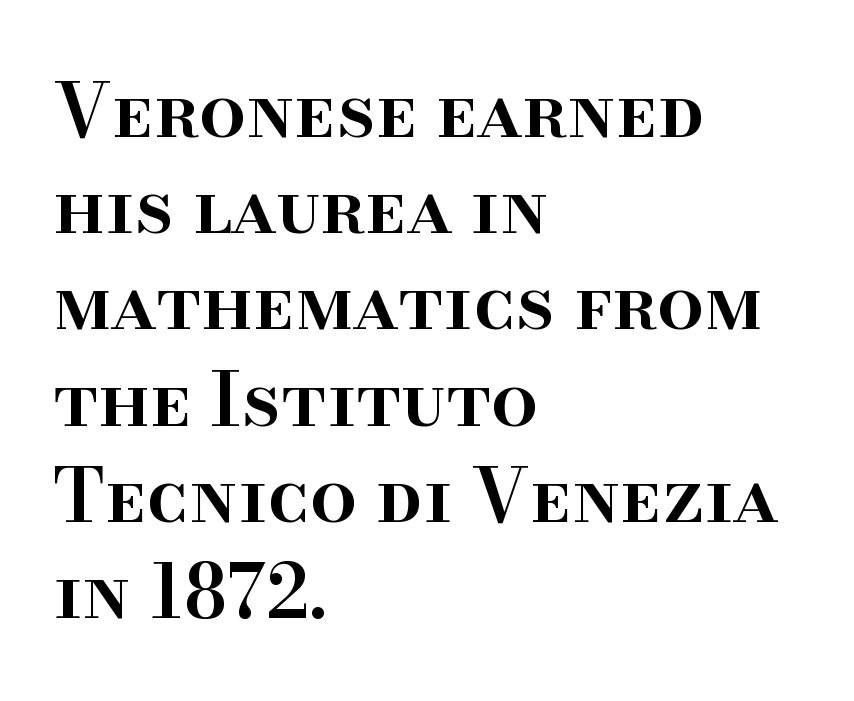
The image shows 74 px semibold serif type, upright; set left-aligned, normal line spacing (1.3x), normal letter spacing, not underlined; high stroke contrast and a small x-height.
